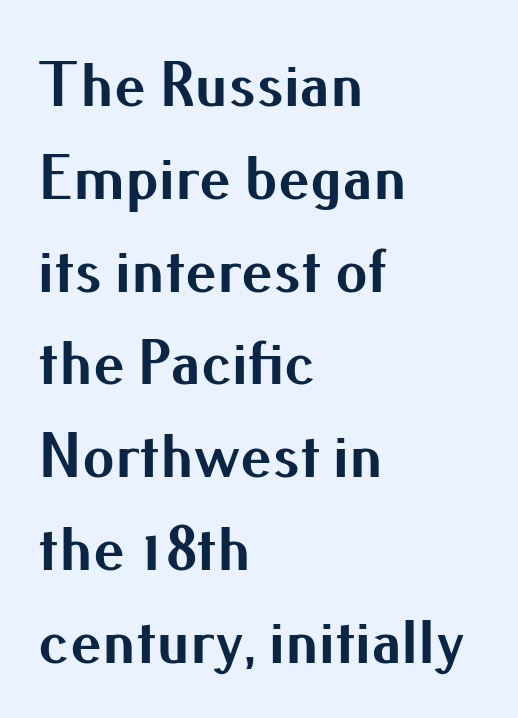
Q: Is the text bold? A: Yes.
Q: Is the text italic (slanted)? A: No, it is upright.
Q: Is the typeface a serif or a sans-serif typeface? A: Sans-serif.
Q: Is the text underlined? A: No.
Q: How is the paragraph aligned? A: Left-aligned.
Q: Is the spacing between letters normal or unusually wide? A: Normal.
Q: Is the spacing between lines tight, normal or loose? A: Normal.
Q: Width (condensed, normal, or wide)? A: Normal.
Q: Stroke contrast? A: Medium.
Q: x-height? A: Small.
Q: Monospaced? A: No.
